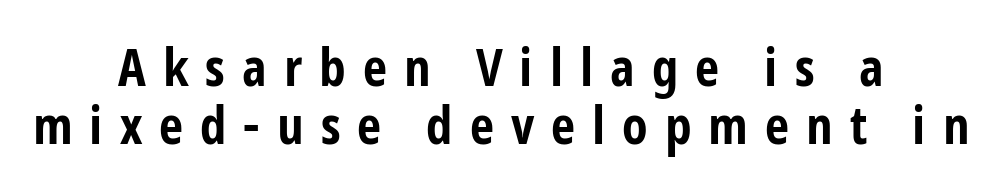
{"serif": "no", "italic": "no", "bold": "yes", "weight": "bold", "width": "condensed", "stroke_contrast": "low", "x_height": "medium", "monospaced": "no", "underline": "no", "align": "center", "line_spacing": "tight", "line_spacing_ratio": 1.09, "letter_spacing": "wide", "letter_spacing_em": 0.32, "glyph_px": 53}
